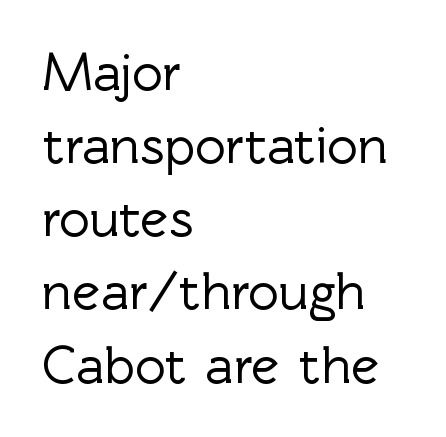
{"serif": "no", "italic": "no", "width": "normal", "x_height": "medium", "monospaced": "no", "underline": "no", "align": "left", "line_spacing": "normal", "line_spacing_ratio": 1.38, "letter_spacing": "normal", "letter_spacing_em": 0.0, "glyph_px": 53}
